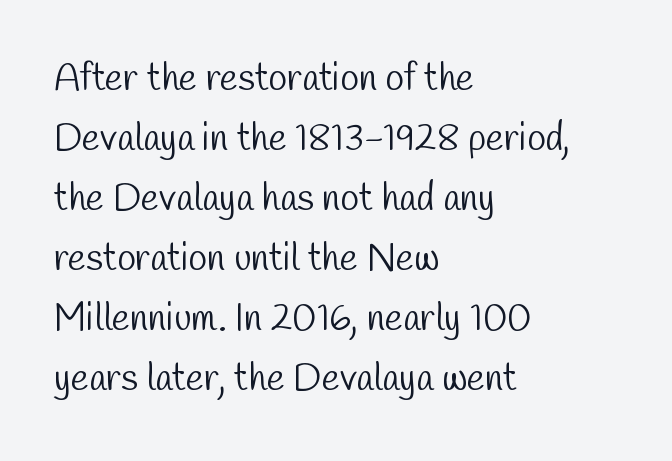
The image shows 38 px light, condensed sans-serif type; set left-aligned, normal line spacing (1.58x), normal letter spacing, not underlined; low stroke contrast and a medium x-height.
